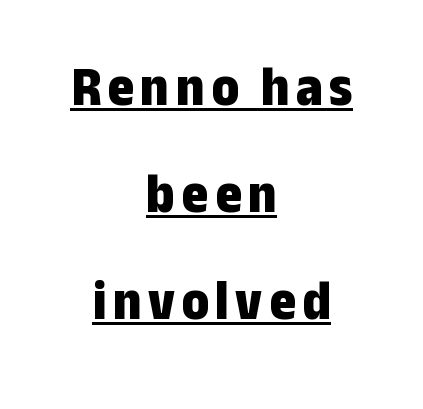
Q: Is the text bold? A: Yes.
Q: Is the text italic (slanted)? A: No, it is upright.
Q: Is the typeface a serif or a sans-serif typeface? A: Sans-serif.
Q: Is the text underlined? A: Yes.
Q: How is the paragraph aligned? A: Centered.
Q: Width (condensed, normal, or wide)? A: Condensed.
Q: Stroke contrast? A: Low.
Q: x-height? A: Medium.
Q: Monospaced? A: No.
